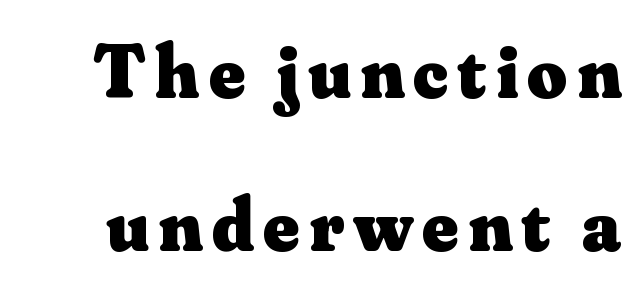
{"serif": "yes", "italic": "no", "bold": "yes", "weight": "heavy", "width": "normal", "stroke_contrast": "medium", "x_height": "small", "monospaced": "no", "underline": "no", "line_spacing": "loose", "line_spacing_ratio": 1.99, "glyph_px": 77}
